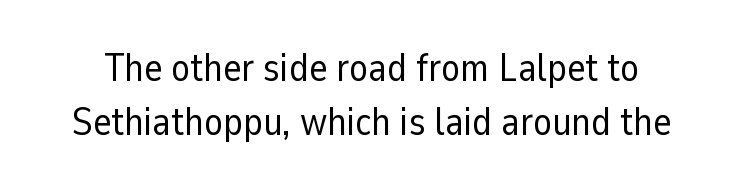
Q: Is the text bold? A: No.
Q: Is the text italic (slanted)? A: No, it is upright.
Q: Is the typeface a serif or a sans-serif typeface? A: Sans-serif.
Q: Is the text underlined? A: No.
Q: Is the spacing between letters normal or unusually wide? A: Normal.
Q: Is the spacing between lines tight, normal or loose? A: Normal.
Q: Width (condensed, normal, or wide)? A: Normal.
Q: Stroke contrast? A: Low.
Q: x-height? A: Medium.
Q: Monospaced? A: No.
